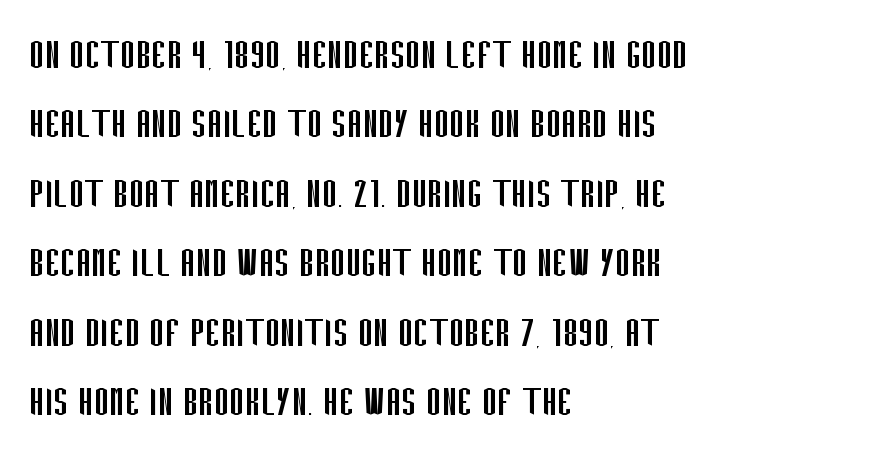
{"serif": "no", "italic": "no", "bold": "no", "weight": "regular", "width": "condensed", "stroke_contrast": "low", "x_height": "large", "monospaced": "no", "underline": "no", "align": "left", "line_spacing": "normal", "line_spacing_ratio": 1.51, "letter_spacing": "normal", "letter_spacing_em": 0.0, "glyph_px": 46}
